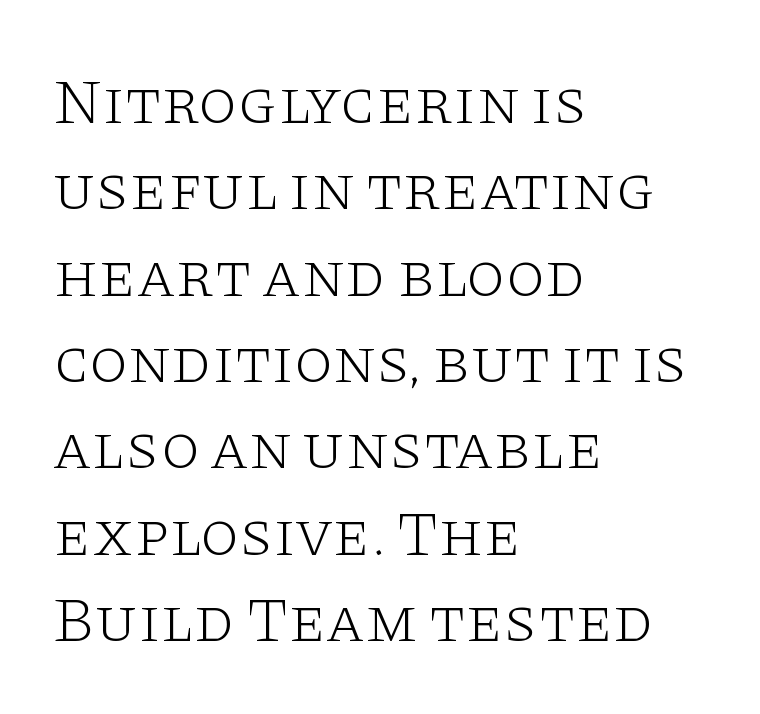
{"serif": "yes", "italic": "no", "bold": "no", "weight": "light", "width": "wide", "stroke_contrast": "low", "x_height": "large", "monospaced": "no", "underline": "no", "align": "left", "line_spacing": "normal", "line_spacing_ratio": 1.37, "letter_spacing": "normal", "letter_spacing_em": 0.0, "glyph_px": 63}
